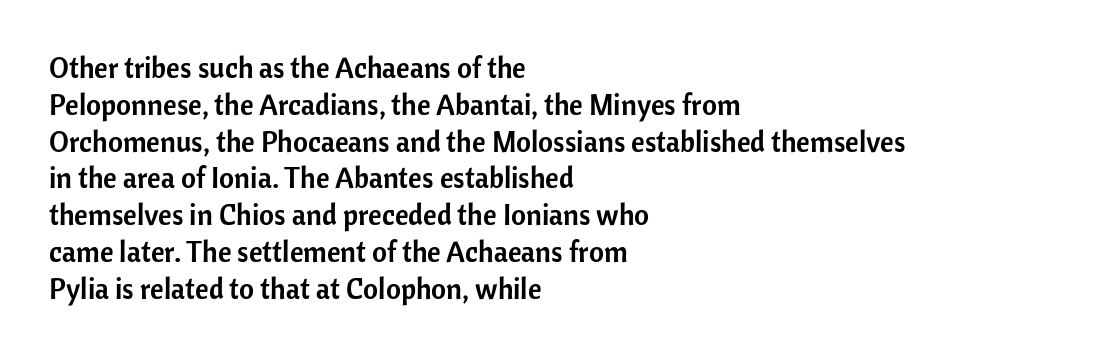
Q: Is the text italic (slanted)? A: No, it is upright.
Q: Is the typeface a serif or a sans-serif typeface? A: Sans-serif.
Q: Is the text underlined? A: No.
Q: How is the paragraph aligned? A: Left-aligned.
Q: Is the spacing between letters normal or unusually wide? A: Normal.
Q: Is the spacing between lines tight, normal or loose? A: Normal.
Q: Width (condensed, normal, or wide)? A: Normal.
Q: Stroke contrast? A: Low.
Q: x-height? A: Medium.
Q: Monospaced? A: No.
